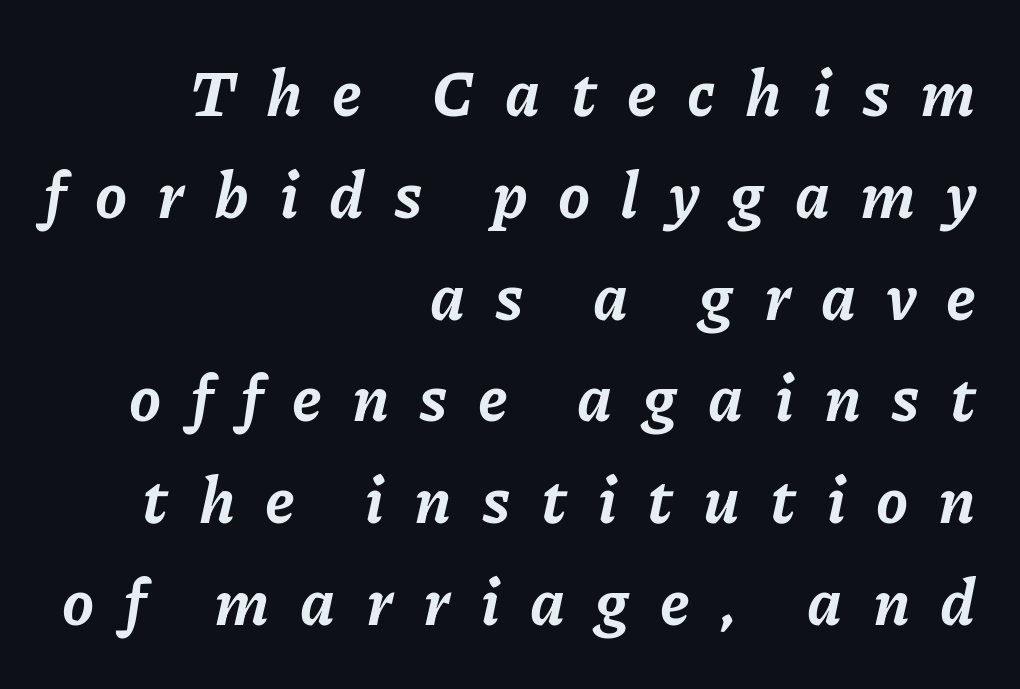
The image shows 64 px bold type, italic (leaning right); set right-aligned, normal line spacing (1.59x), unusually wide letter spacing (+0.47 em), not underlined; low stroke contrast and a medium x-height.
